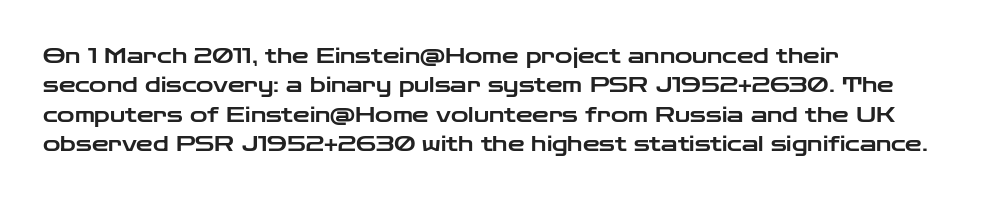
Q: Is the text italic (slanted)? A: No, it is upright.
Q: Is the text underlined? A: No.
Q: How is the paragraph aligned? A: Left-aligned.
Q: Is the spacing between letters normal or unusually wide? A: Normal.
Q: Is the spacing between lines tight, normal or loose? A: Normal.
